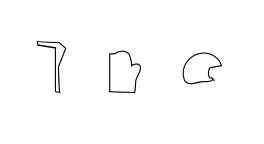
Honestly, there is no underline to notice here at all. Words appear elongated and porous because spacing is wide. Character widths vary here, with narrow letters taking less room than wide ones. Style check: upright.
